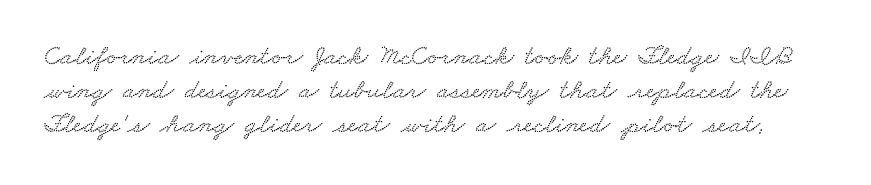
The image shows 28 px wide type; set line spacing 1.21x, normal letter spacing, not underlined; low stroke contrast and a small x-height.
